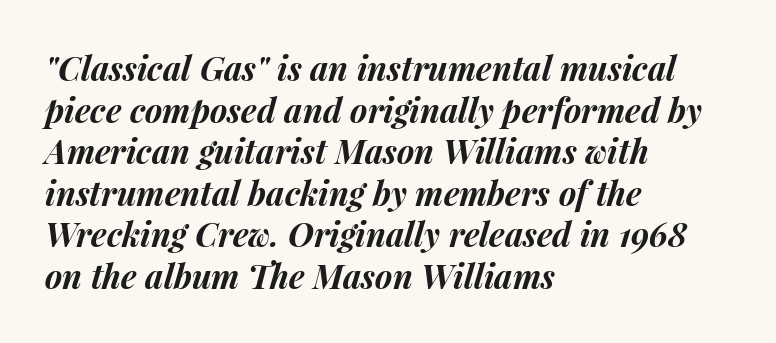
{"italic": "yes", "lean": "right", "slant_degrees": 15, "bold": "yes", "weight": "bold", "width": "normal", "stroke_contrast": "medium", "x_height": "medium", "monospaced": "no", "underline": "no", "align": "left", "line_spacing": "normal", "line_spacing_ratio": 1.26, "letter_spacing": "normal", "letter_spacing_em": 0.0, "glyph_px": 33}
